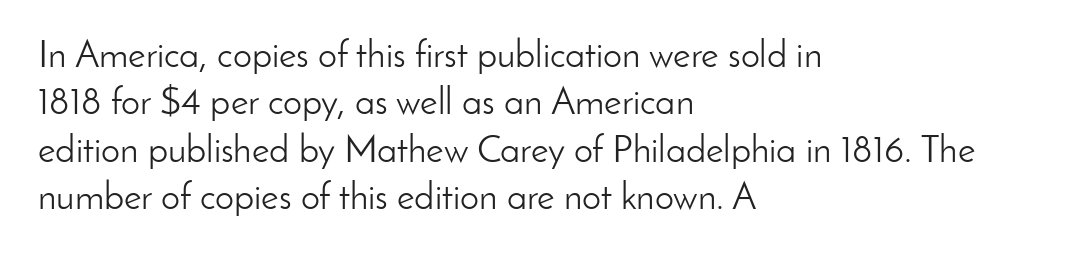
Q: Is the text bold? A: No.
Q: Is the text italic (slanted)? A: No, it is upright.
Q: Is the typeface a serif or a sans-serif typeface? A: Sans-serif.
Q: Is the text underlined? A: No.
Q: How is the paragraph aligned? A: Left-aligned.
Q: Is the spacing between letters normal or unusually wide? A: Normal.
Q: Is the spacing between lines tight, normal or loose? A: Normal.
Q: Width (condensed, normal, or wide)? A: Normal.
Q: Stroke contrast? A: Low.
Q: x-height? A: Small.
Q: Monospaced? A: No.
